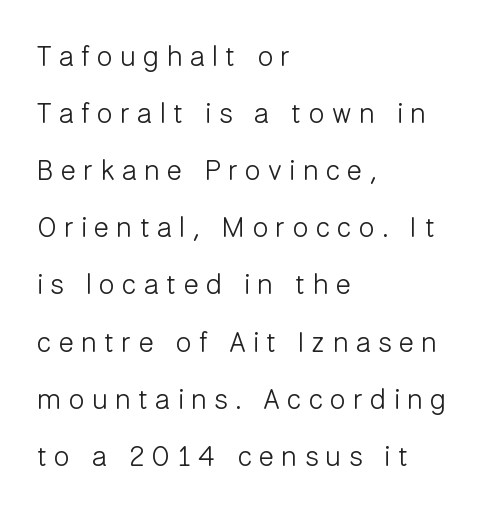
The image shows 28 px light sans-serif type, upright; set left-aligned, loose line spacing (2.04x), unusually wide letter spacing (+0.27 em), not underlined; low stroke contrast and a medium x-height.
